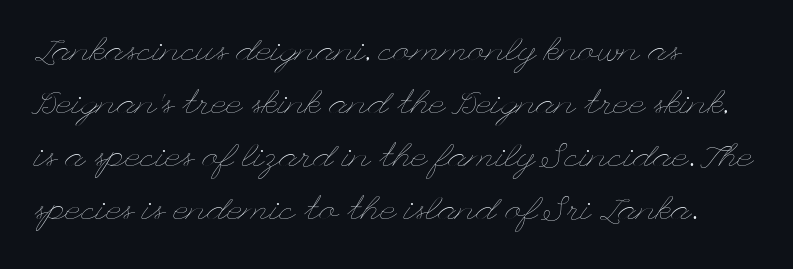
{"bold": "no", "weight": "thin", "width": "wide", "stroke_contrast": "low", "x_height": "small", "underline": "no", "align": "left", "line_spacing": "normal", "line_spacing_ratio": 1.56, "letter_spacing": "normal", "letter_spacing_em": 0.0, "glyph_px": 34}
